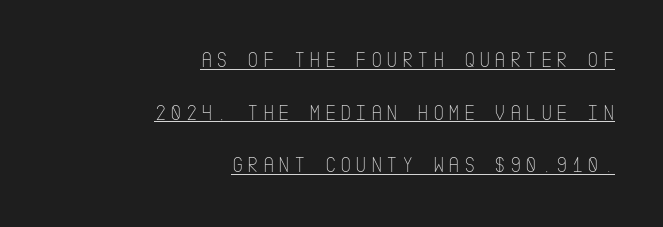
{"italic": "no", "bold": "no", "underline": "yes", "align": "right", "line_spacing": "loose", "line_spacing_ratio": 2.39, "glyph_px": 22}
